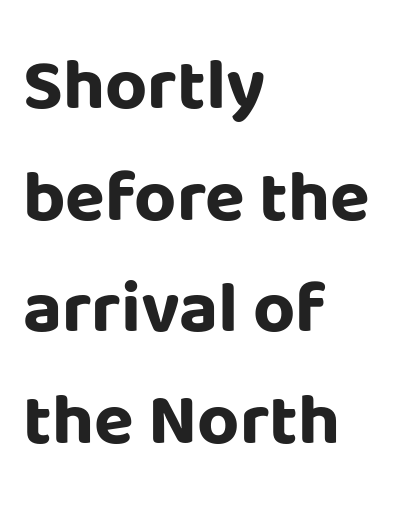
{"serif": "no", "italic": "no", "bold": "yes", "weight": "bold", "width": "normal", "stroke_contrast": "low", "x_height": "large", "monospaced": "no", "underline": "no", "align": "left", "line_spacing": "normal", "line_spacing_ratio": 1.53, "letter_spacing": "normal", "letter_spacing_em": 0.0, "glyph_px": 73}
